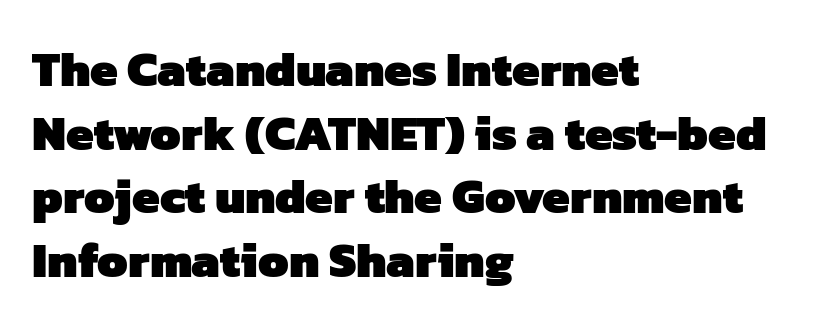
Q: Is the text bold? A: Yes.
Q: Is the typeface a serif or a sans-serif typeface? A: Sans-serif.
Q: Is the text underlined? A: No.
Q: How is the paragraph aligned? A: Left-aligned.
Q: Is the spacing between letters normal or unusually wide? A: Normal.
Q: Is the spacing between lines tight, normal or loose? A: Normal.
Q: Width (condensed, normal, or wide)? A: Normal.
Q: Stroke contrast? A: Low.
Q: x-height? A: Medium.
Q: Monospaced? A: No.
